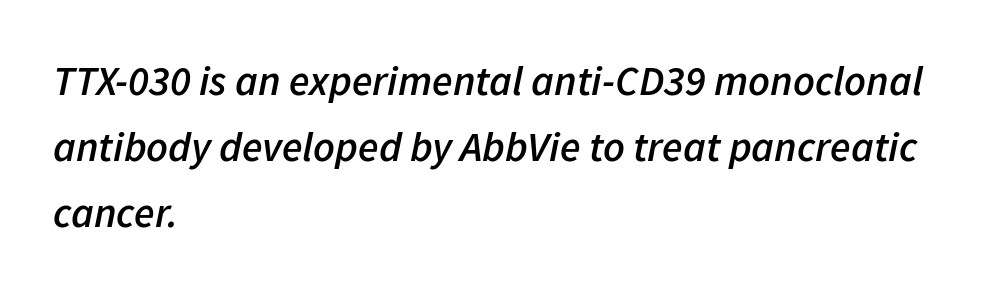
Q: Is the text bold? A: Semi-bold.
Q: Is the text italic (slanted)? A: Yes, it leans right by about 11 degrees.
Q: Is the text underlined? A: No.
Q: How is the paragraph aligned? A: Left-aligned.
Q: Is the spacing between letters normal or unusually wide? A: Normal.
Q: Is the spacing between lines tight, normal or loose? A: Normal.
Q: Width (condensed, normal, or wide)? A: Normal.
Q: Stroke contrast? A: Low.
Q: x-height? A: Medium.
Q: Monospaced? A: No.
